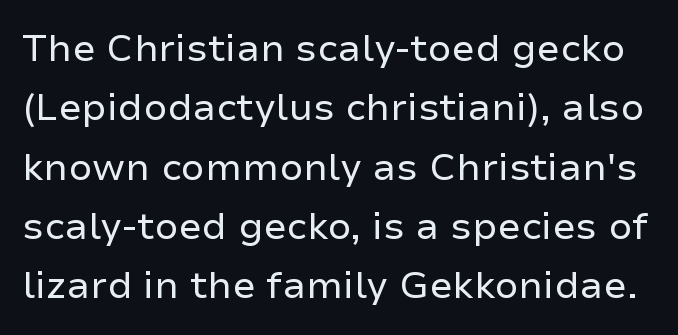
The image shows 38 px regular-weight sans-serif type, upright; set normal line spacing (1.56x), normal letter spacing, not underlined; low stroke contrast and a medium x-height.
